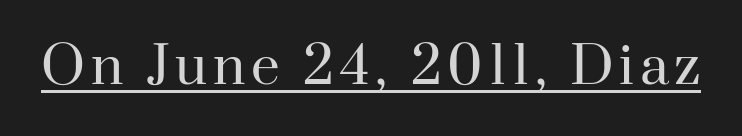
Q: Is the text bold? A: No.
Q: Is the text italic (slanted)? A: No, it is upright.
Q: Is the typeface a serif or a sans-serif typeface? A: Serif.
Q: Is the text underlined? A: Yes.
Q: Width (condensed, normal, or wide)? A: Normal.
Q: Stroke contrast? A: High.
Q: x-height? A: Small.
Q: Monospaced? A: No.
